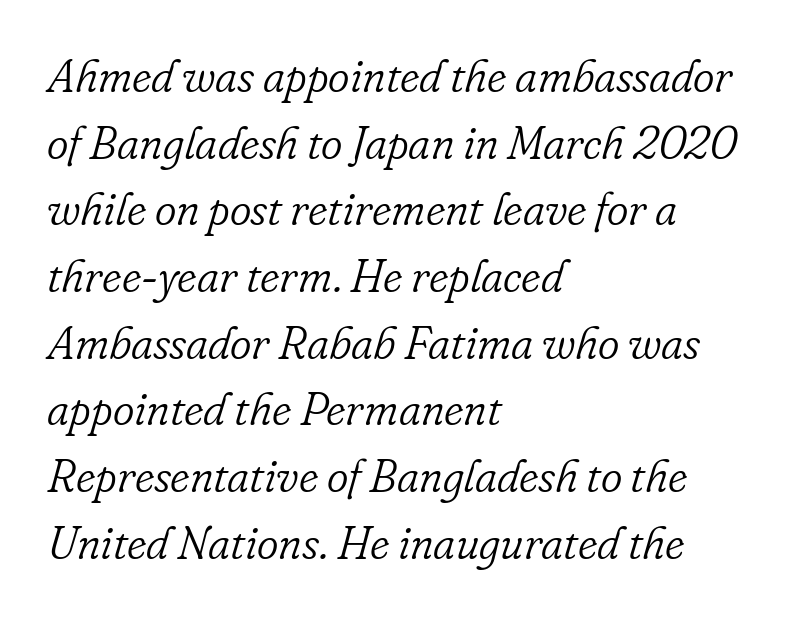
The face used here is rendered with its standard letterfit. The typeface chosen for these lines features serifs. These lines sit exactly where default settings would place them. Type without underlining. Does the copy run flush right? No — it runs flush left. Here the designer chose a conventional face with non-uniform glyph widths.
